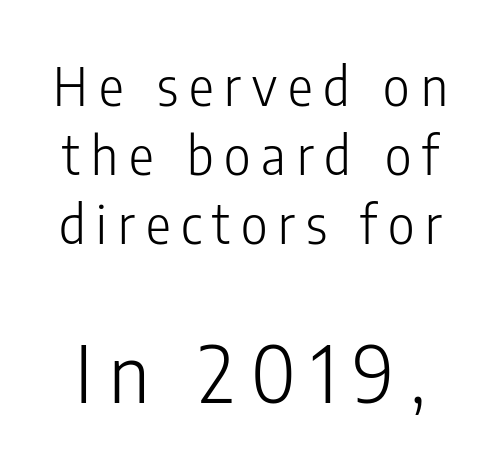
{"serif": "no", "italic": "no", "bold": "no", "weight": "light", "width": "condensed", "stroke_contrast": "low", "x_height": "medium", "monospaced": "no", "underline": "no", "line_spacing": "normal", "line_spacing_ratio": 1.33, "letter_spacing": "wide", "letter_spacing_em": 0.21, "larger_block": "second", "size_ratio": 1.5, "glyph_px": 78}
